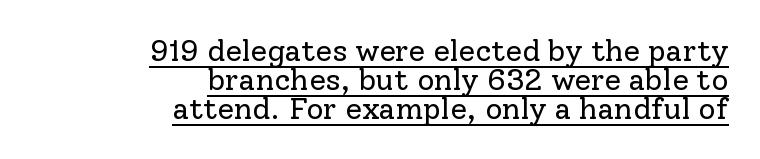
Q: Is the text bold? A: No.
Q: Is the text italic (slanted)? A: No, it is upright.
Q: Is the typeface a serif or a sans-serif typeface? A: Serif.
Q: Is the text underlined? A: Yes.
Q: How is the paragraph aligned? A: Right-aligned.
Q: Is the spacing between letters normal or unusually wide? A: Normal.
Q: Is the spacing between lines tight, normal or loose? A: Tight.
Q: Width (condensed, normal, or wide)? A: Normal.
Q: Stroke contrast? A: Low.
Q: x-height? A: Medium.
Q: Monospaced? A: No.
